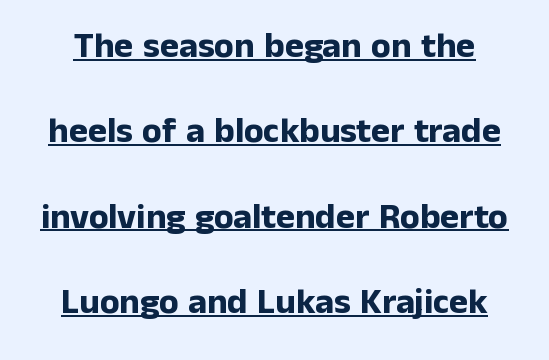
{"serif": "no", "italic": "no", "bold": "yes", "weight": "bold", "width": "normal", "stroke_contrast": "low", "x_height": "medium", "monospaced": "no", "underline": "yes", "line_spacing": "loose", "line_spacing_ratio": 2.37, "letter_spacing": "normal", "letter_spacing_em": 0.0, "glyph_px": 36}
